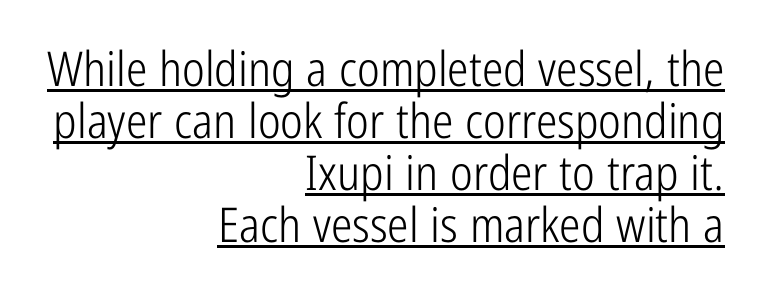
The face used here appears with an underline applied. Layout note: lines flush right. Heft: none added — not bold. Italic: no, the glyphs are upright roman.
